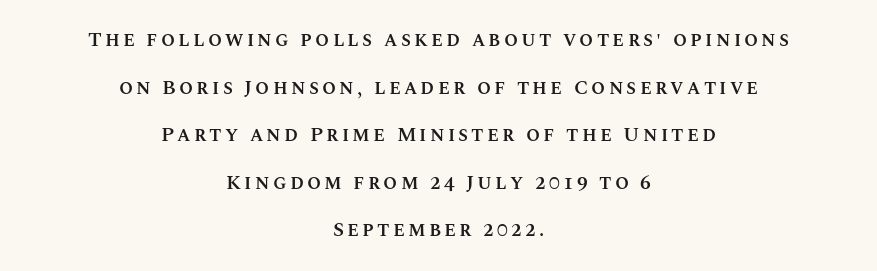
The image shows 20 px text type, upright; set centered, loose line spacing (2.38x), not underlined.
